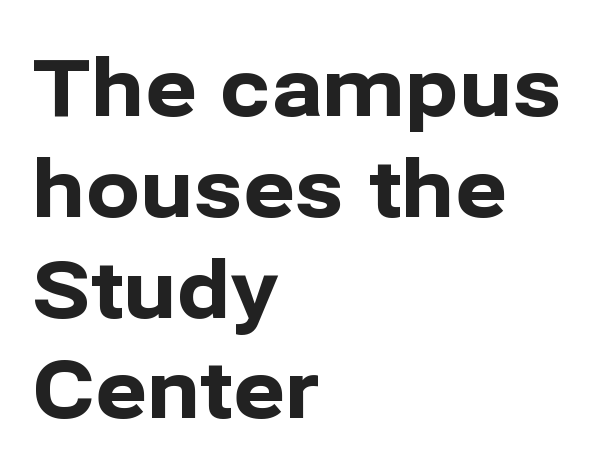
The image shows 80 px bold sans-serif type, upright; set left-aligned, normal line spacing (1.26x), normal letter spacing, not underlined; low stroke contrast and a medium x-height.
